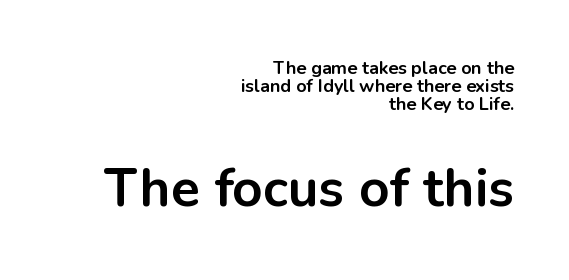
Q: Is the text bold? A: Yes.
Q: Is the text italic (slanted)? A: No, it is upright.
Q: Is the typeface a serif or a sans-serif typeface? A: Sans-serif.
Q: Is the text underlined? A: No.
Q: How is the paragraph aligned? A: Right-aligned.
Q: Is the spacing between letters normal or unusually wide? A: Normal.
Q: Is the spacing between lines tight, normal or loose? A: Tight.
Q: Which block of text is set in a larger size, the first (top) or the second (bottom)? A: The second (bottom) one.
Q: Width (condensed, normal, or wide)? A: Normal.
Q: Stroke contrast? A: Low.
Q: x-height? A: Medium.
Q: Monospaced? A: No.
